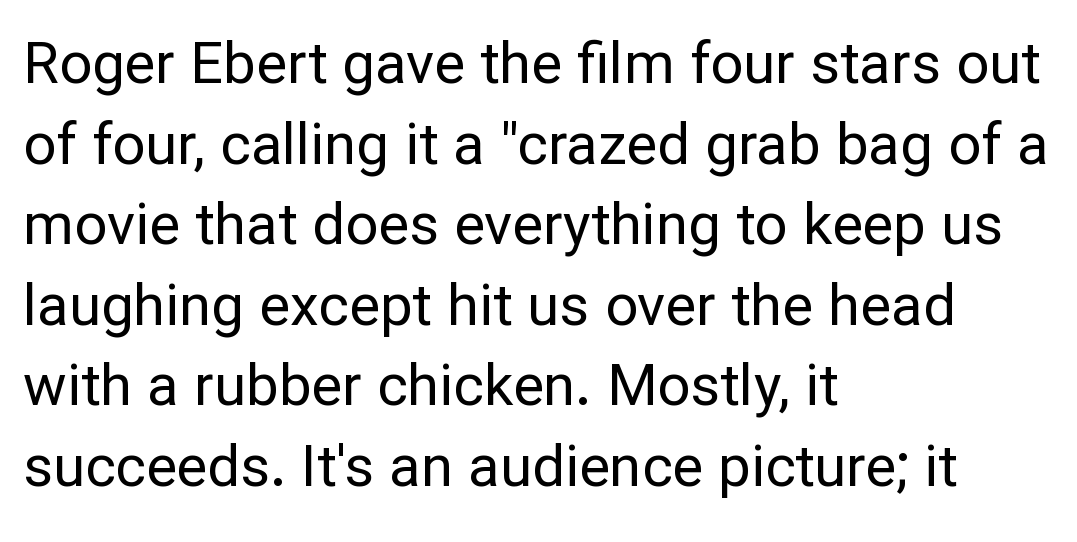
The image shows 58 px regular-weight sans-serif type, upright; set left-aligned, normal line spacing (1.39x), normal letter spacing, not underlined; low stroke contrast and a medium x-height.
